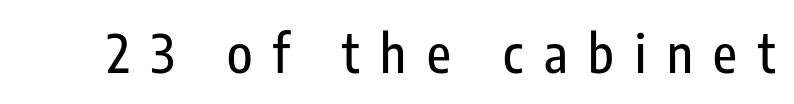
{"serif": "no", "italic": "no", "width": "condensed", "stroke_contrast": "low", "x_height": "medium", "monospaced": "no", "underline": "no", "letter_spacing": "wide", "letter_spacing_em": 0.4, "glyph_px": 52}
